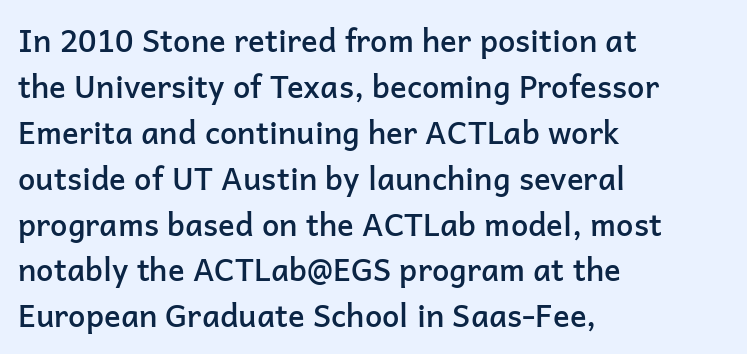
The image shows 31 px semibold sans-serif type, upright; set left-aligned, normal line spacing (1.48x), normal letter spacing, not underlined; low stroke contrast and a medium x-height.
